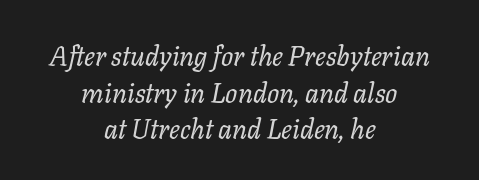
The image shows 27 px text type, italic (leaning right); set centered, normal line spacing (1.36x), normal letter spacing, not underlined.
